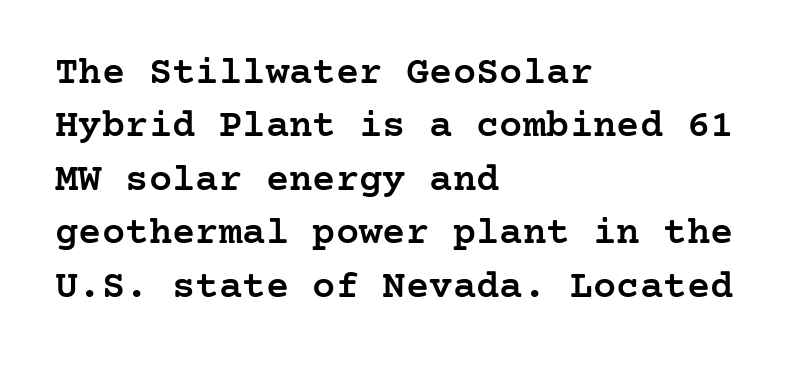
Q: Is the text bold? A: Semi-bold.
Q: Is the text italic (slanted)? A: No, it is upright.
Q: Is the typeface a serif or a sans-serif typeface? A: Serif.
Q: Is the text underlined? A: No.
Q: How is the paragraph aligned? A: Left-aligned.
Q: Is the spacing between letters normal or unusually wide? A: Normal.
Q: Is the spacing between lines tight, normal or loose? A: Normal.
Q: Width (condensed, normal, or wide)? A: Normal.
Q: Stroke contrast? A: Low.
Q: x-height? A: Medium.
